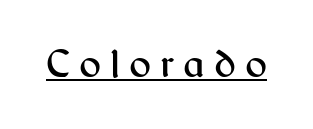
Q: Is the text italic (slanted)? A: No, it is upright.
Q: Is the typeface a serif or a sans-serif typeface? A: Sans-serif.
Q: Is the text underlined? A: Yes.
Q: Is the spacing between letters normal or unusually wide? A: Unusually wide.
Q: Width (condensed, normal, or wide)? A: Normal.
Q: Stroke contrast? A: Medium.
Q: x-height? A: Medium.
Q: Monospaced? A: No.
